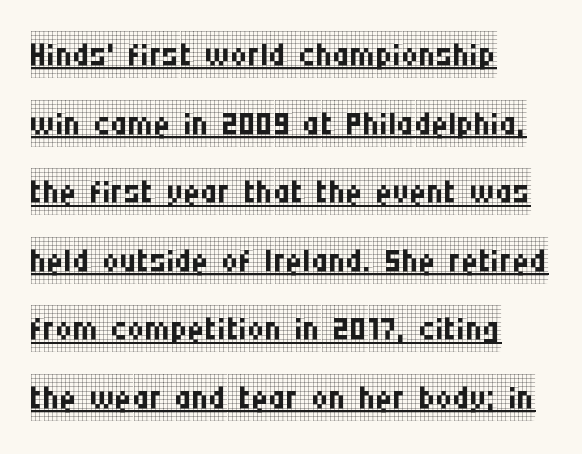
Every character sits straight up, as roman type does. Students, observe: this is what conventionally led text looks like. Look at the bottom of the vertical strokes: they flare into serifs here. Is this a fixed-width face? No — the glyphs have proportional, varying widths.
